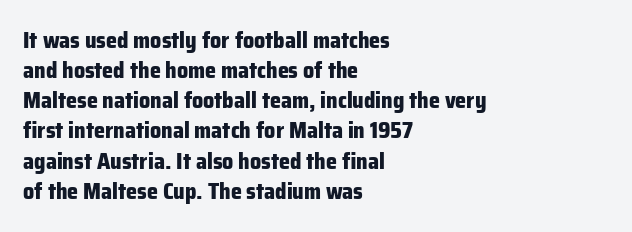
The paragraph shown leans on its left margin. This block has exactly the height ordinary leading produces. Italic: no, the glyphs are upright roman. The baseline area is clear.
